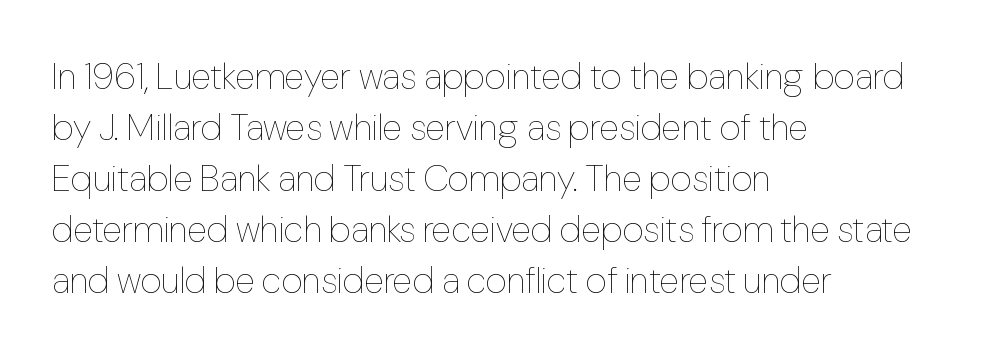
{"italic": "no", "bold": "no", "weight": "thin", "width": "condensed", "stroke_contrast": "low", "x_height": "medium", "monospaced": "no", "underline": "no", "align": "left", "line_spacing": "normal", "line_spacing_ratio": 1.38, "letter_spacing": "normal", "letter_spacing_em": 0.0, "glyph_px": 37}
